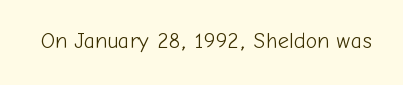
Q: Is the text bold? A: No.
Q: Is the text italic (slanted)? A: No, it is upright.
Q: Is the text underlined? A: No.
Q: Is the spacing between letters normal or unusually wide? A: Normal.
